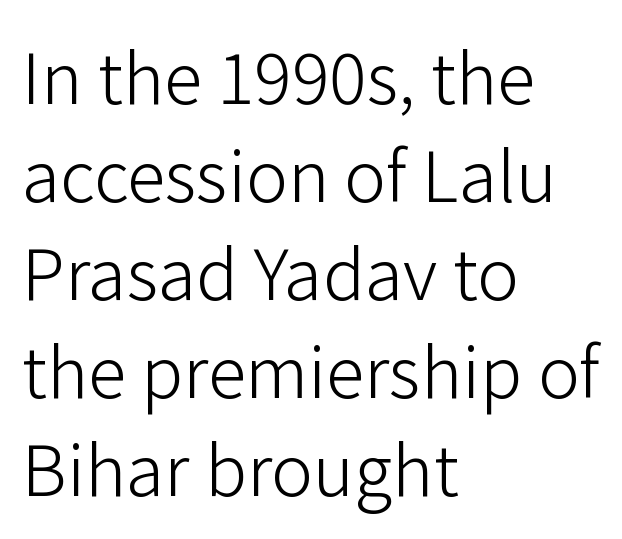
Notice how the passage keeps a crisp vertical edge on the left only. The type sits square on the baseline with zero lean. The weight tops out at a normal text grade. Letterform terminals end flat and unadorned throughout the passage. In terms of leading, this rendering sits right in the middle. The foot of each line stays bare and open.
